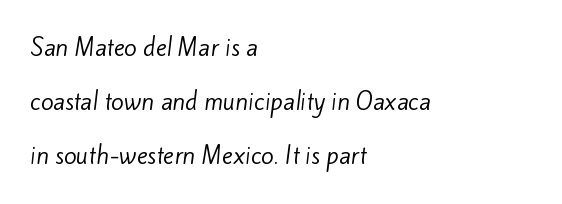
Tracking here is standard; glyphs follow each other at the usual distance. Horizontally, the lines are justified to the leading edge only. The glyphs are unaccompanied by any horizontal stroke below them. The lines are spread far apart with generous leading.
